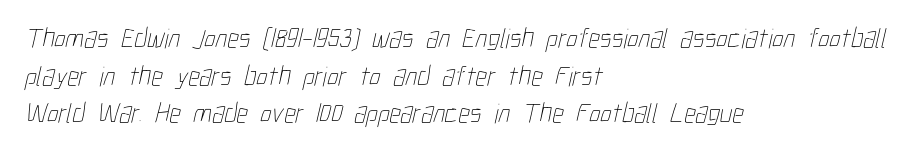
Is the stroke heavy? The answer is a plain regular-or-lighter. A typesetter would call this proportional, since set widths differ per character. Anything drawn beneath the words? Only blank space. Compared with typical body copy, the letter spacing here is the same. The typesetter chose a ragged-right arrangement here. Baseline-to-baseline distance is the conventional proportion of letter height.
